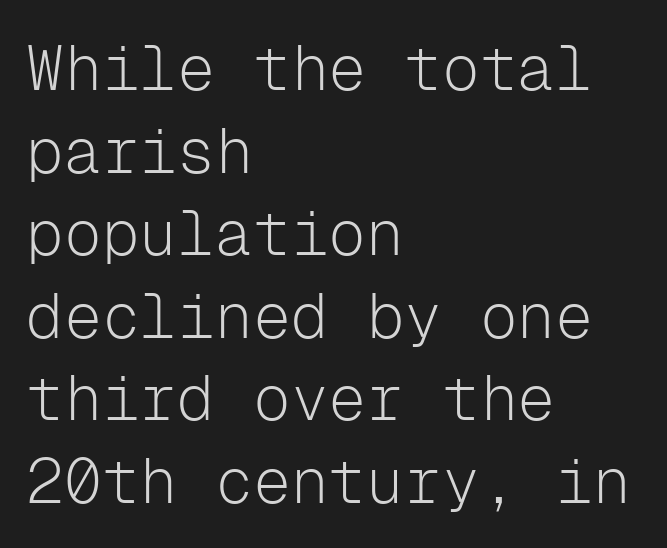
Q: Is the text bold? A: No.
Q: Is the text italic (slanted)? A: No, it is upright.
Q: Is the typeface a serif or a sans-serif typeface? A: Sans-serif.
Q: Is the text underlined? A: No.
Q: How is the paragraph aligned? A: Left-aligned.
Q: Is the spacing between letters normal or unusually wide? A: Normal.
Q: Is the spacing between lines tight, normal or loose? A: Normal.
Q: Width (condensed, normal, or wide)? A: Normal.
Q: Stroke contrast? A: Low.
Q: x-height? A: Medium.
Q: Monospaced? A: Yes.
